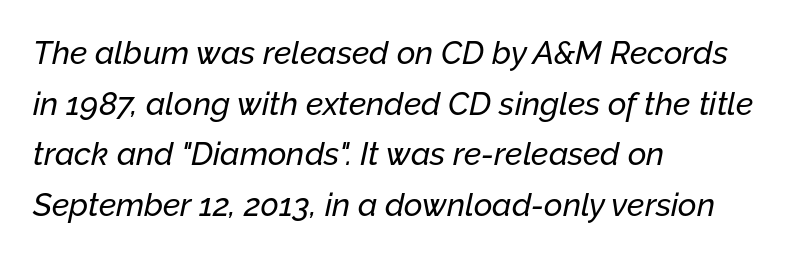
The image shows 32 px text type, italic (leaning right); set left-aligned, normal line spacing (1.58x), normal letter spacing, not underlined; low stroke contrast and a medium x-height.
